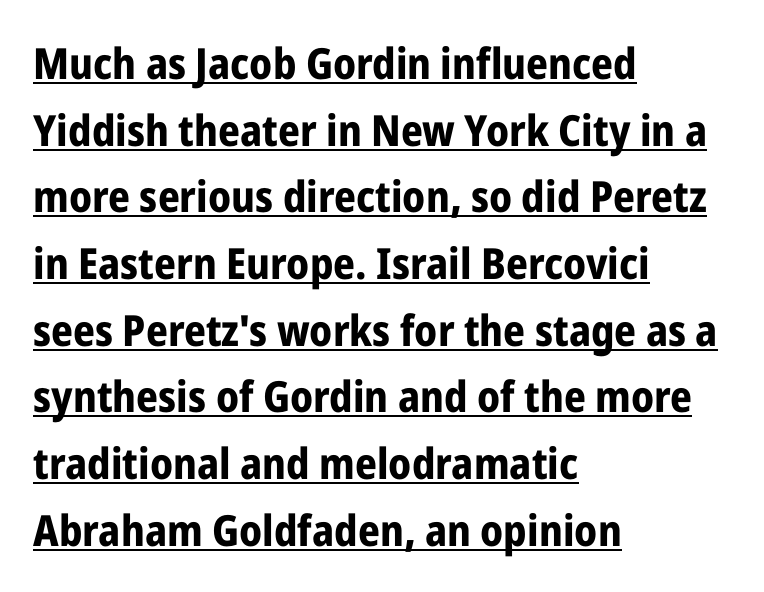
Q: Is the text bold? A: Yes.
Q: Is the text italic (slanted)? A: No, it is upright.
Q: Is the typeface a serif or a sans-serif typeface? A: Sans-serif.
Q: Is the text underlined? A: Yes.
Q: How is the paragraph aligned? A: Left-aligned.
Q: Is the spacing between letters normal or unusually wide? A: Normal.
Q: Is the spacing between lines tight, normal or loose? A: Normal.
Q: Width (condensed, normal, or wide)? A: Condensed.
Q: Stroke contrast? A: Low.
Q: x-height? A: Medium.
Q: Monospaced? A: No.
